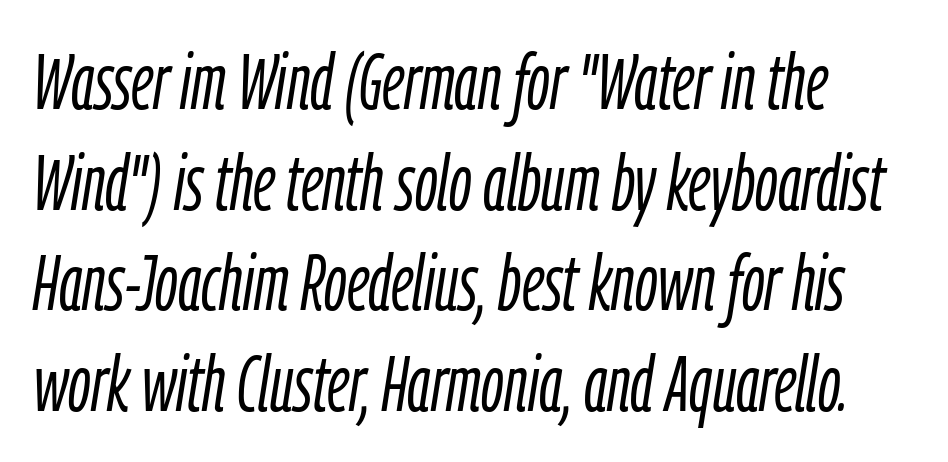
The image shows 78 px light, condensed type, italic (leaning right); set normal line spacing (1.29x), normal letter spacing, not underlined; low stroke contrast and a medium x-height.
